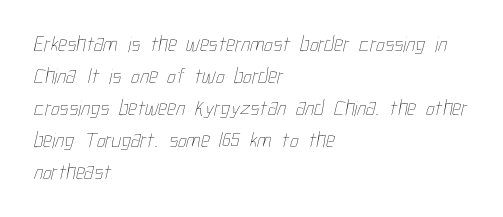
All the whitespace from short lines collects on the right. The specimen omits any rule beneath the text block's lines. No extra tracking has been applied to these lines. The weight would be labelled regular, book, light, or lighter still.
